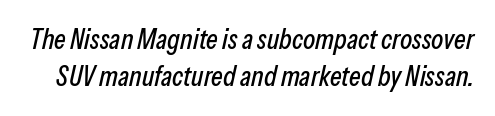
{"italic": "yes", "lean": "right", "slant_degrees": 13, "width": "condensed", "stroke_contrast": "low", "x_height": "medium", "monospaced": "no", "underline": "no", "line_spacing": "normal", "line_spacing_ratio": 1.31, "letter_spacing": "normal", "letter_spacing_em": 0.0, "glyph_px": 28}
